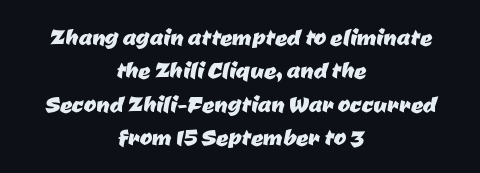
Leftover space on each line is divided equally before and after the words. Varying glyph widths throughout — classic text-font behaviour. The passage shown stacks its lines with hardly any gap. In terms of letterspacing, this is plain default setting.
